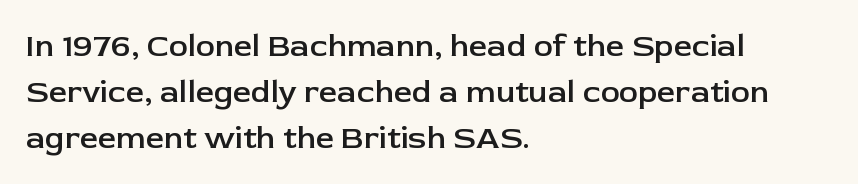
Regular leading. The face used here is proportionally spaced, like ordinary book or web type. A clean baseline with only descenders dipping below it. All the whitespace from short lines collects on the right. You can tell from the bare stems that sans-serif type was used. Tracking here is standard; glyphs follow each other at the usual distance.
